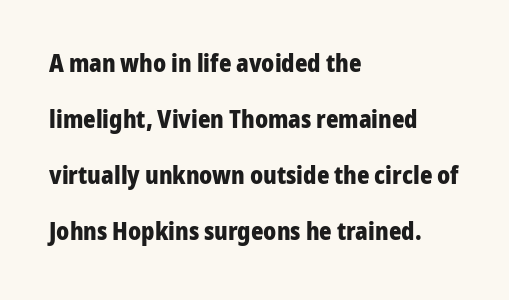
These lines carry a lot of weight — the face is fully bold. Line starts are locked; line ends wander. These lines keep a tight, regular rhythm from letter to letter. Italic? Not at all — the glyphs are vertical.
